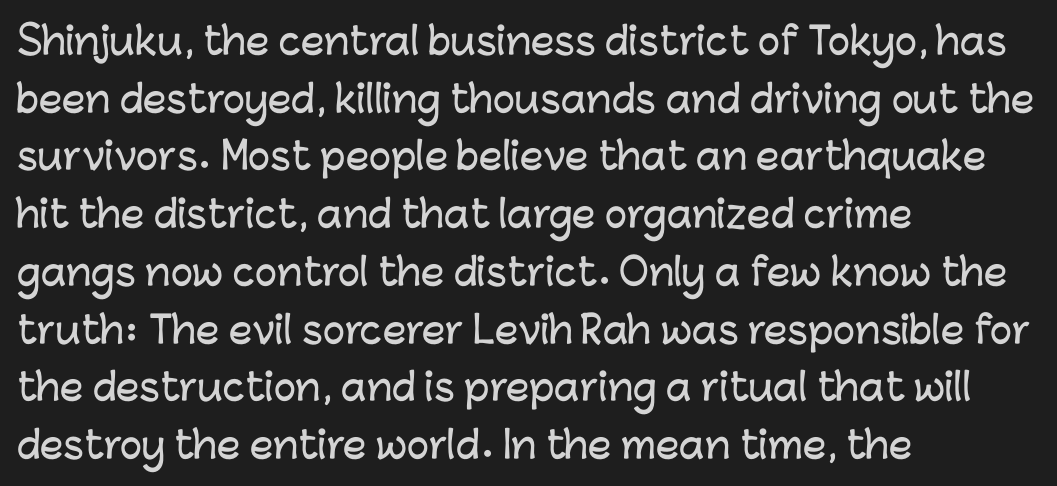
Posture: upright roman. The typesetter chose a ragged-right arrangement here. Letter spacing: default. The characters display no serif detailing; their extremities are plain.
